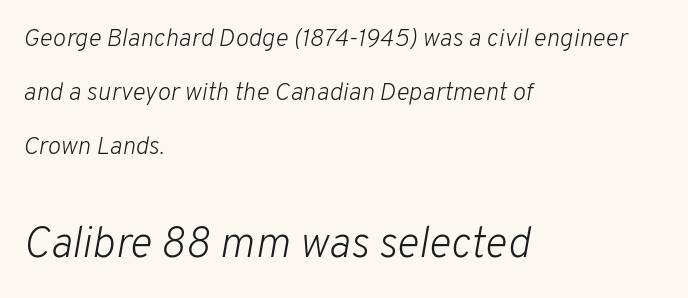
Q: Is the text bold? A: No.
Q: Is the text italic (slanted)? A: Yes, it leans right by about 10 degrees.
Q: Is the text underlined? A: No.
Q: How is the paragraph aligned? A: Left-aligned.
Q: Is the spacing between letters normal or unusually wide? A: Normal.
Q: Is the spacing between lines tight, normal or loose? A: Loose.
Q: Which block of text is set in a larger size, the first (top) or the second (bottom)? A: The second (bottom) one.
Q: Width (condensed, normal, or wide)? A: Normal.
Q: Stroke contrast? A: Low.
Q: x-height? A: Medium.
Q: Monospaced? A: No.
